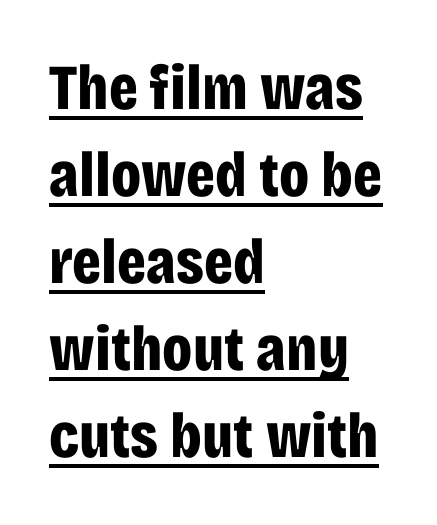
Typographic density is high because the face is bold. Reading down the column, the eye jumps a familiar distance to each next line. In designer terms, the underline attribute is active on this setting. Looks like regular typesetting: each glyph gets only the width it needs.
